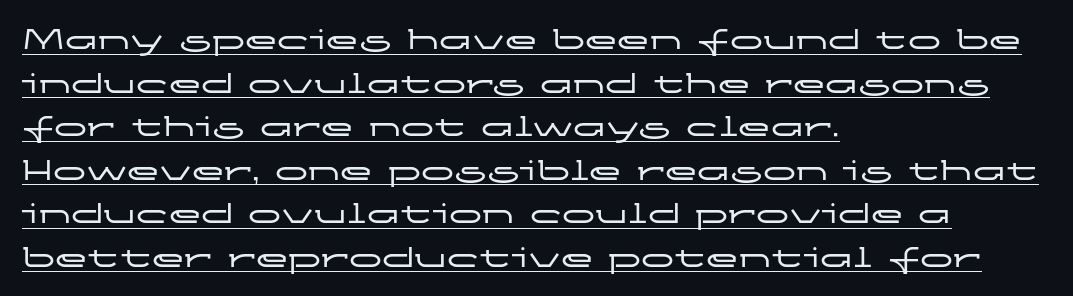
What stands out about the letter spacing? Nothing — it is the standard amount. If you drew a line through each stem, it would be perfectly vertical. The glyphs in this specimen are sans serif. Baseline-to-baseline distance is the conventional proportion of letter height.
